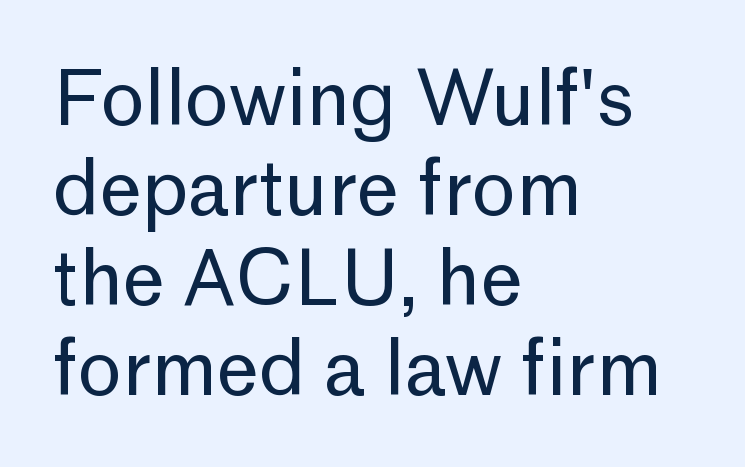
You could not count columns in this text — the font is proportionally spaced. Letters rest on an invisible, unmarked baseline. Examine the stroke ends and you'll find no serifs. The paragraph has a hard left edge and a soft right edge. Weight class: somewhere from thin through regular.
